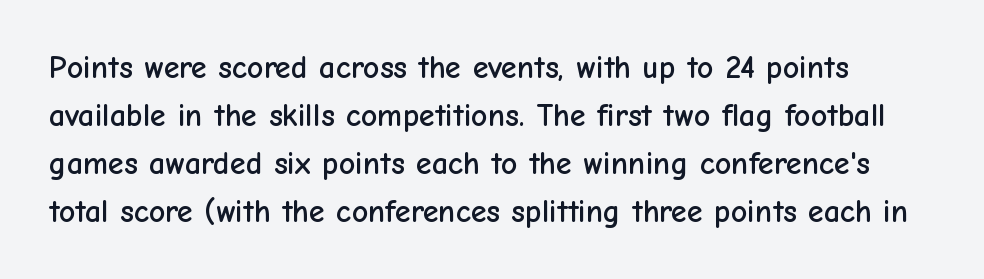
{"serif": "no", "italic": "no", "width": "normal", "stroke_contrast": "low", "x_height": "medium", "monospaced": "no", "underline": "no", "line_spacing": "normal", "line_spacing_ratio": 1.5, "letter_spacing": "normal", "letter_spacing_em": 0.0, "glyph_px": 32}
